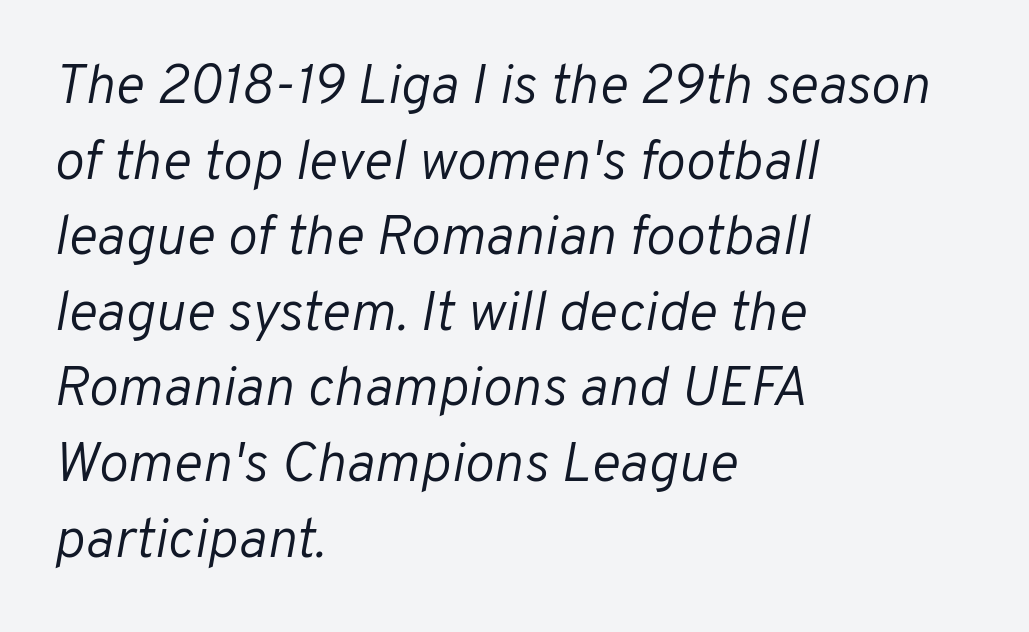
{"italic": "yes", "lean": "right", "slant_degrees": 10, "bold": "no", "weight": "light", "width": "normal", "stroke_contrast": "low", "x_height": "medium", "monospaced": "no", "underline": "no", "align": "left", "line_spacing": "normal", "line_spacing_ratio": 1.35, "letter_spacing": "normal", "letter_spacing_em": 0.0, "glyph_px": 56}
